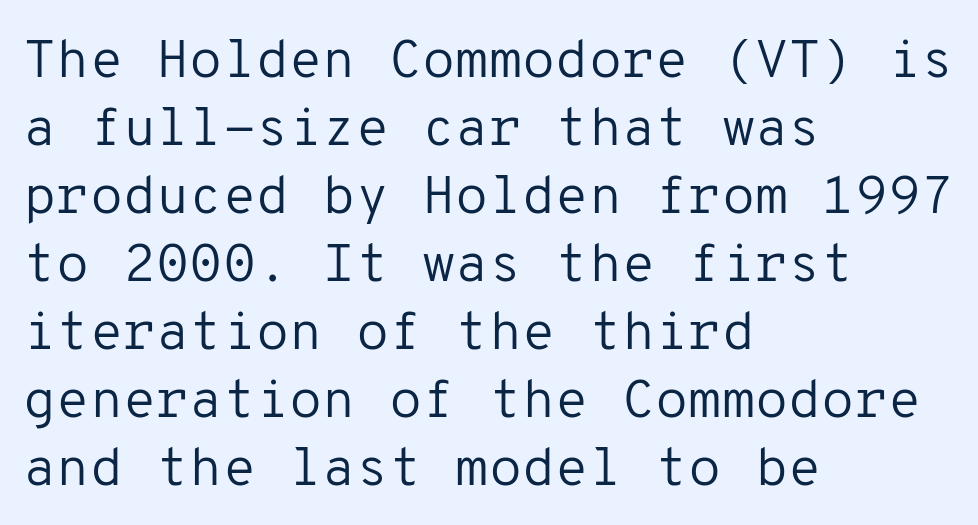
The image shows 54 px regular-weight sans-serif type, upright, monospaced; set left-aligned, normal line spacing (1.26x), normal letter spacing, not underlined; low stroke contrast and a medium x-height.
